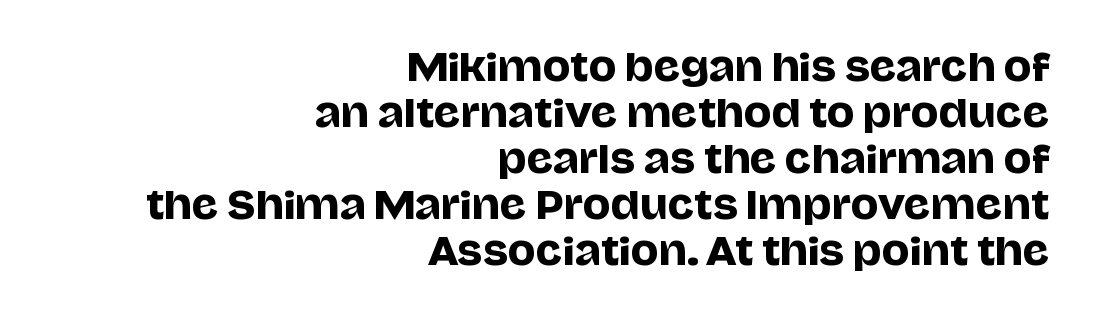
No extra tracking has been applied to these lines. The lettering holds an erect, upright posture throughout. The setting favours the right margin, as signatures and pull-quotes sometimes do. Rule under the text: the space is simply empty. The typeface chosen for these lines omits serifs.
